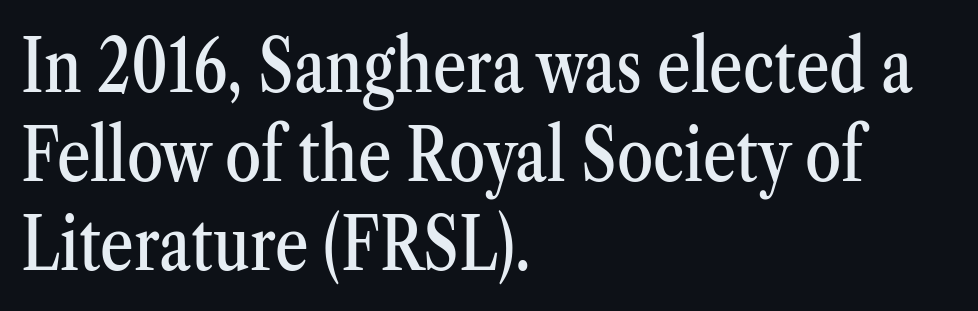
{"serif": "yes", "italic": "no", "width": "condensed", "stroke_contrast": "medium", "x_height": "medium", "monospaced": "no", "underline": "no", "align": "left", "line_spacing_ratio": 1.22, "letter_spacing": "normal", "letter_spacing_em": 0.0, "glyph_px": 73}
